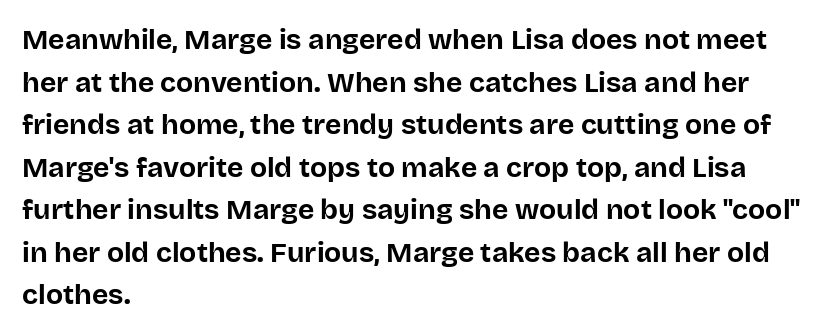
Q: Is the text bold? A: Yes.
Q: Is the text italic (slanted)? A: No, it is upright.
Q: Is the typeface a serif or a sans-serif typeface? A: Sans-serif.
Q: Is the text underlined? A: No.
Q: How is the paragraph aligned? A: Left-aligned.
Q: Is the spacing between letters normal or unusually wide? A: Normal.
Q: Is the spacing between lines tight, normal or loose? A: Normal.
Q: Width (condensed, normal, or wide)? A: Normal.
Q: Stroke contrast? A: Low.
Q: x-height? A: Large.
Q: Monospaced? A: No.
